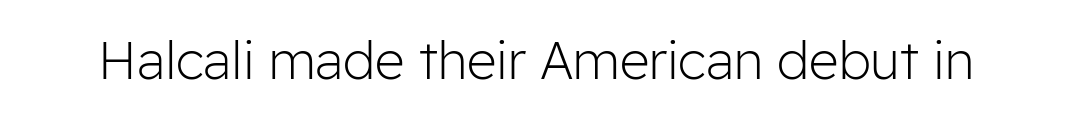
{"serif": "no", "italic": "no", "bold": "no", "weight": "light", "width": "normal", "stroke_contrast": "low", "x_height": "medium", "monospaced": "no", "underline": "no", "letter_spacing": "normal", "letter_spacing_em": 0.0, "glyph_px": 52}
